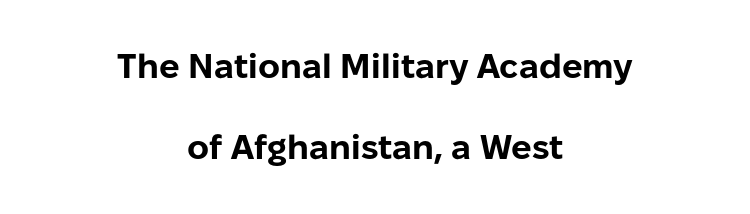
Q: Is the text bold? A: Yes.
Q: Is the text italic (slanted)? A: No, it is upright.
Q: Is the typeface a serif or a sans-serif typeface? A: Sans-serif.
Q: Is the text underlined? A: No.
Q: How is the paragraph aligned? A: Centered.
Q: Is the spacing between letters normal or unusually wide? A: Normal.
Q: Is the spacing between lines tight, normal or loose? A: Loose.
Q: Width (condensed, normal, or wide)? A: Normal.
Q: Stroke contrast? A: Low.
Q: x-height? A: Medium.
Q: Monospaced? A: No.
